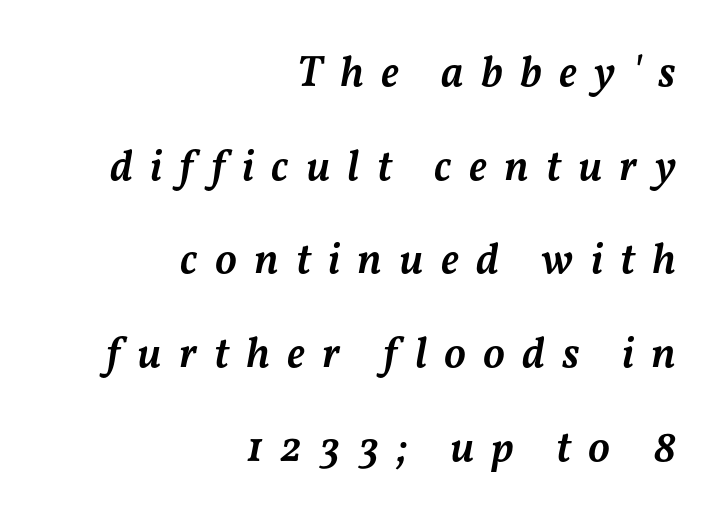
The image shows 44 px semibold type, italic (leaning right); set right-aligned, loose line spacing (2.13x), unusually wide letter spacing (+0.39 em), not underlined; medium stroke contrast and a medium x-height.
